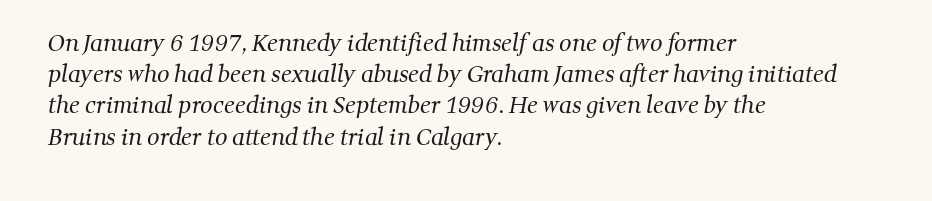
Q: Is the text bold? A: No.
Q: Is the text underlined? A: No.
Q: How is the paragraph aligned? A: Left-aligned.
Q: Is the spacing between letters normal or unusually wide? A: Normal.
Q: Is the spacing between lines tight, normal or loose? A: Normal.
